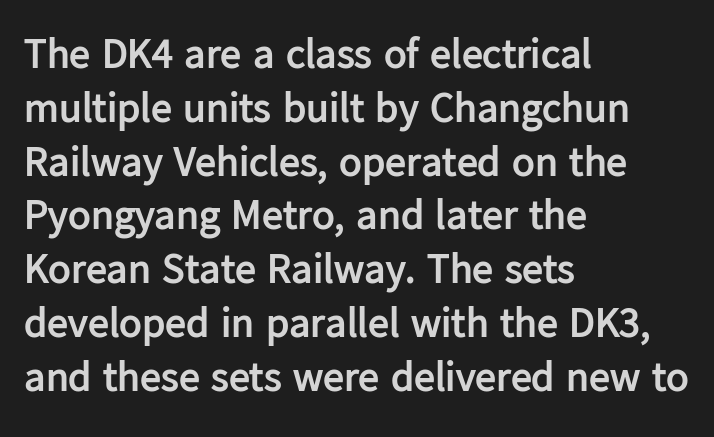
{"serif": "no", "italic": "no", "bold": "yes", "weight": "semibold", "width": "normal", "stroke_contrast": "low", "x_height": "medium", "monospaced": "no", "underline": "no", "align": "left", "line_spacing": "normal", "line_spacing_ratio": 1.28, "letter_spacing": "normal", "letter_spacing_em": 0.0, "glyph_px": 42}
